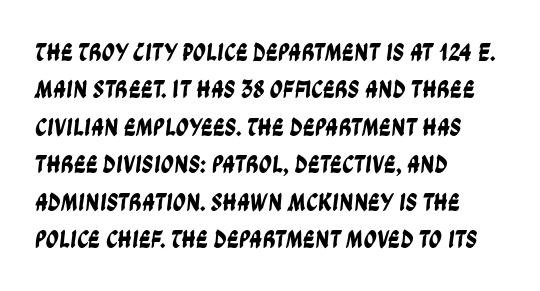
Underline: absent. Letter spacing: default. These lines stack with their left ends in a neat column. Regular leading.
